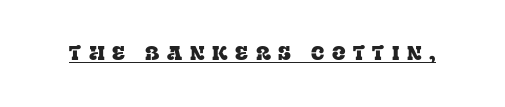
{"italic": "no", "underline": "yes", "letter_spacing": "wide", "letter_spacing_em": 0.38, "glyph_px": 20}
